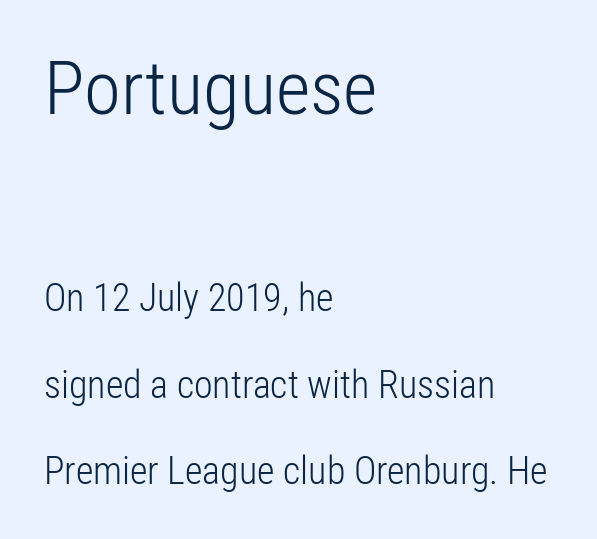
Does the leading feel generous? Absolutely, it's lavish. Here the designer chose a conventional face with non-uniform glyph widths. No letter is thick-stroked: the sample isn't bold. In terms of letterspacing, this is plain default setting.
